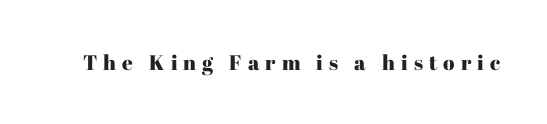
The image shows 21 px text type, upright; set unusually wide letter spacing (+0.29 em), not underlined.
